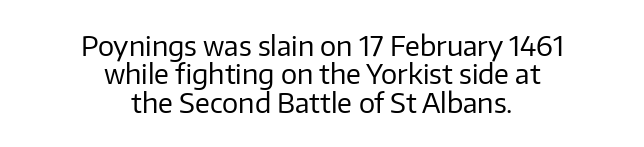
The lines are quadded center. The lettering stays uniformly vertical, giving the passage a roman look. Vertical stems look standard width or narrower in stroke. This rendering leaves character spacing at its baseline value. Compared with typical paragraphs, the rows here are closer together. Check under the words: just untouched page.
